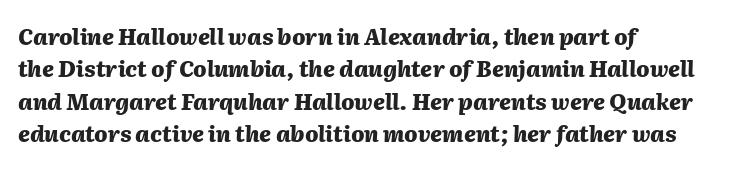
The image shows 22 px bold type, italic (leaning right); set left-aligned, normal line spacing (1.47x), normal letter spacing, not underlined.
